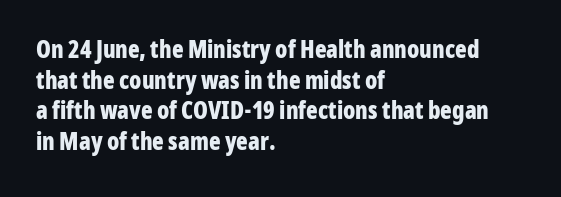
{"italic": "no", "bold": "yes", "underline": "no", "align": "left", "line_spacing": "normal", "line_spacing_ratio": 1.28, "letter_spacing": "normal", "letter_spacing_em": 0.0, "glyph_px": 24}
